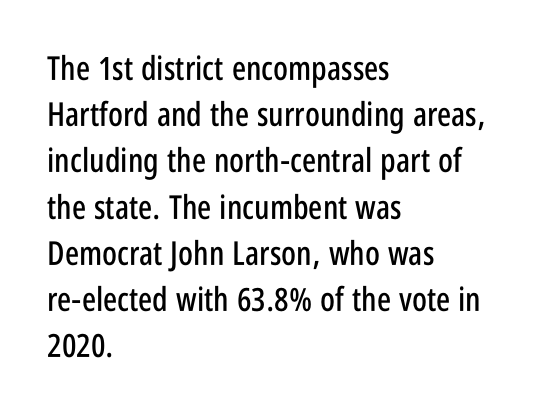
{"serif": "no", "italic": "no", "width": "condensed", "stroke_contrast": "low", "x_height": "large", "monospaced": "no", "underline": "no", "align": "left", "line_spacing": "normal", "line_spacing_ratio": 1.4, "letter_spacing": "normal", "letter_spacing_em": 0.0, "glyph_px": 33}
